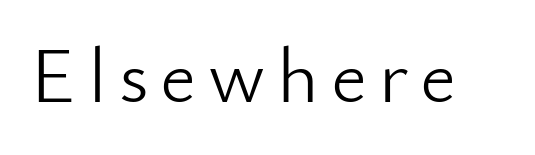
Q: Is the text bold? A: No.
Q: Is the text italic (slanted)? A: No, it is upright.
Q: Is the typeface a serif or a sans-serif typeface? A: Sans-serif.
Q: Is the text underlined? A: No.
Q: Width (condensed, normal, or wide)? A: Normal.
Q: Stroke contrast? A: Low.
Q: x-height? A: Small.
Q: Monospaced? A: No.
